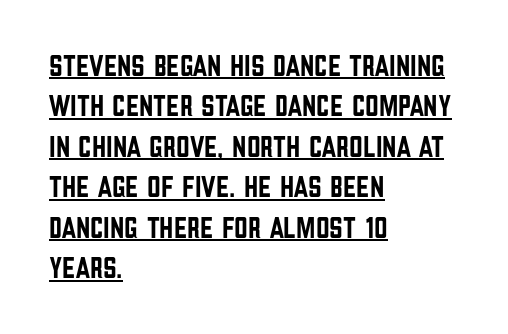
Q: Is the text italic (slanted)? A: No, it is upright.
Q: Is the typeface a serif or a sans-serif typeface? A: Sans-serif.
Q: Is the text underlined? A: Yes.
Q: How is the paragraph aligned? A: Left-aligned.
Q: Is the spacing between letters normal or unusually wide? A: Normal.
Q: Is the spacing between lines tight, normal or loose? A: Normal.
Q: Width (condensed, normal, or wide)? A: Condensed.
Q: Stroke contrast? A: Low.
Q: x-height? A: Large.
Q: Monospaced? A: No.
